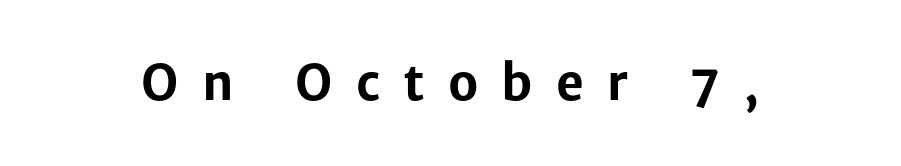
Q: Is the text bold? A: Yes.
Q: Is the text italic (slanted)? A: No, it is upright.
Q: Is the typeface a serif or a sans-serif typeface? A: Sans-serif.
Q: Is the text underlined? A: No.
Q: Is the spacing between letters normal or unusually wide? A: Unusually wide.
Q: Width (condensed, normal, or wide)? A: Normal.
Q: Stroke contrast? A: Low.
Q: x-height? A: Medium.
Q: Monospaced? A: No.
